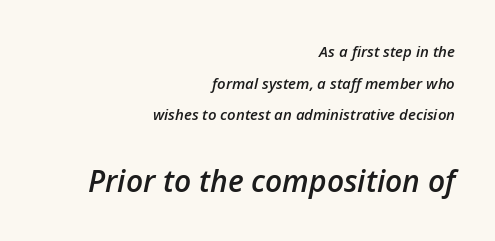
{"italic": "yes", "lean": "right", "slant_degrees": 12, "bold": "semi", "weight": "semibold", "width": "normal", "stroke_contrast": "low", "x_height": "medium", "monospaced": "no", "underline": "no", "align": "right", "line_spacing": "loose", "line_spacing_ratio": 2.11, "letter_spacing": "normal", "letter_spacing_em": 0.0, "larger_block": "second", "size_ratio": 2.0, "glyph_px": 30}
